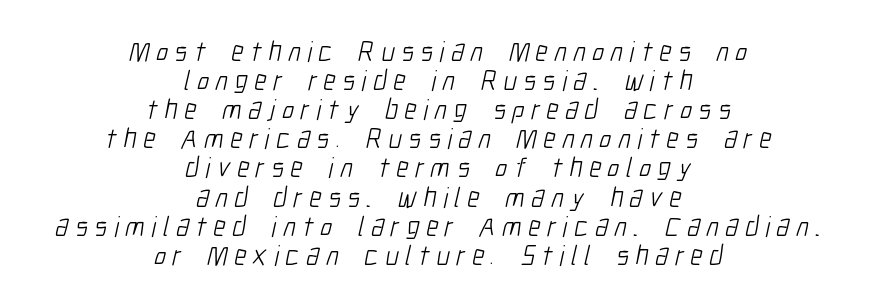
The image shows 28 px light, condensed sans-serif type; set centered, tight line spacing (1.04x), unusually wide letter spacing (+0.24 em), not underlined; low stroke contrast and a medium x-height.
